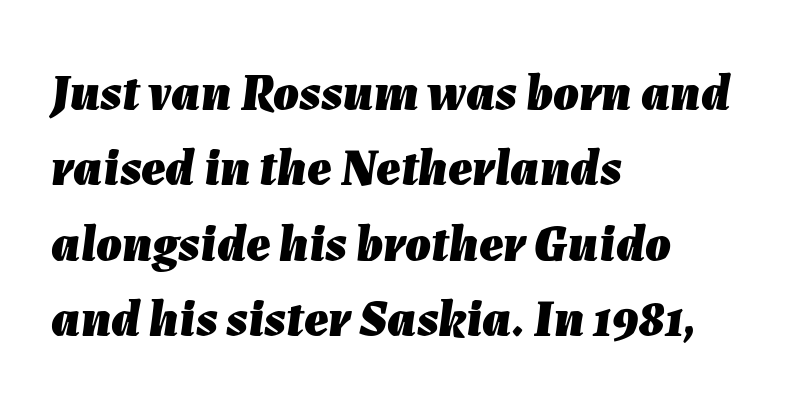
The image shows 51 px heavy type, italic (leaning right); set left-aligned, normal line spacing (1.48x), normal letter spacing, not underlined; low stroke contrast and a medium x-height.
